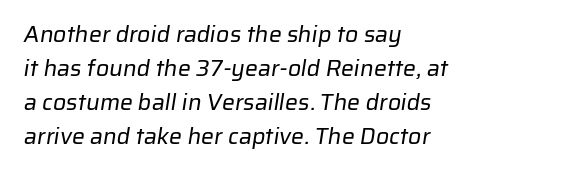
Q: Is the text bold? A: No.
Q: Is the text underlined? A: No.
Q: How is the paragraph aligned? A: Left-aligned.
Q: Is the spacing between letters normal or unusually wide? A: Normal.
Q: Is the spacing between lines tight, normal or loose? A: Normal.
